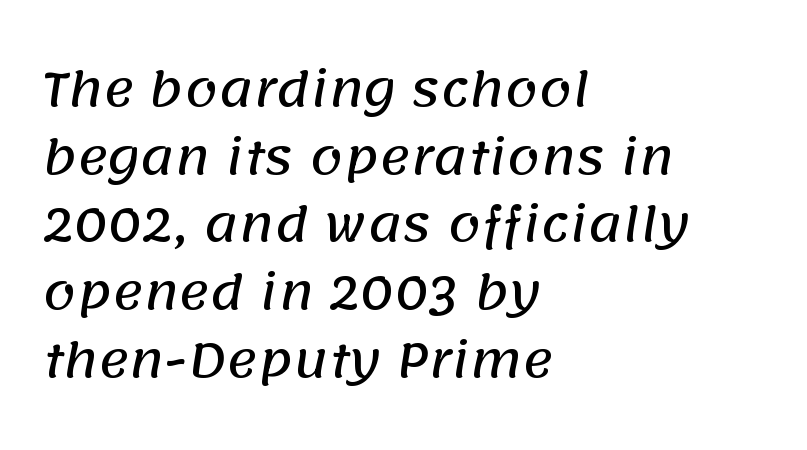
{"serif": "no", "width": "normal", "stroke_contrast": "low", "x_height": "large", "monospaced": "no", "underline": "no", "align": "left", "line_spacing": "normal", "line_spacing_ratio": 1.44, "letter_spacing": "normal", "letter_spacing_em": 0.0, "glyph_px": 47}
